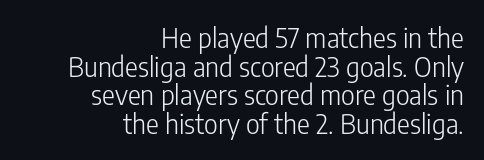
Q: Is the text bold? A: No.
Q: Is the text italic (slanted)? A: No, it is upright.
Q: Is the text underlined? A: No.
Q: How is the paragraph aligned? A: Right-aligned.
Q: Is the spacing between letters normal or unusually wide? A: Normal.
Q: Is the spacing between lines tight, normal or loose? A: Tight.
